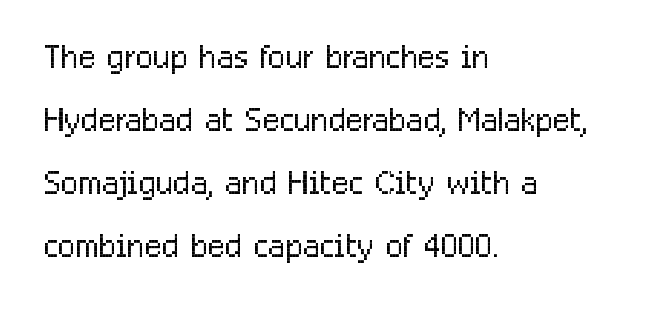
The image shows 46 px light, condensed sans-serif type, upright; set left-aligned, normal line spacing (1.37x), normal letter spacing, not underlined; low stroke contrast and a medium x-height.
